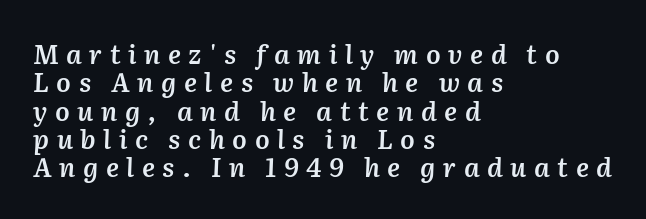
The image shows 26 px text type, italic (leaning right); set left-aligned, tight line spacing (1.09x), unusually wide letter spacing (+0.29 em), not underlined.
